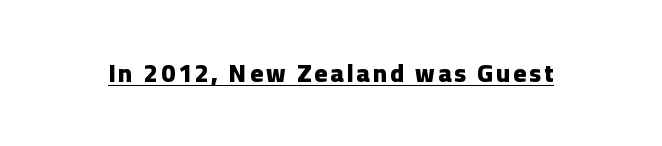
{"italic": "no", "bold": "yes", "underline": "yes", "glyph_px": 25}
